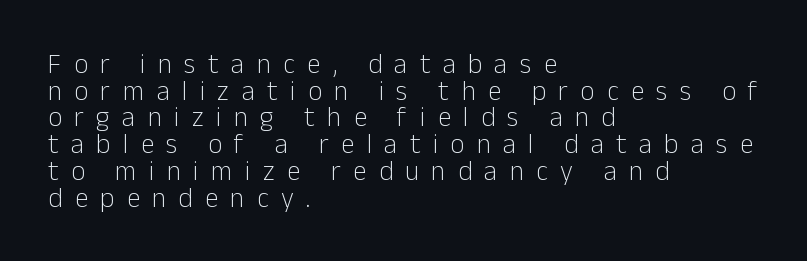
{"italic": "no", "bold": "no", "underline": "no", "align": "left", "line_spacing": "tight", "line_spacing_ratio": 0.99, "letter_spacing": "wide", "letter_spacing_em": 0.46, "glyph_px": 27}
